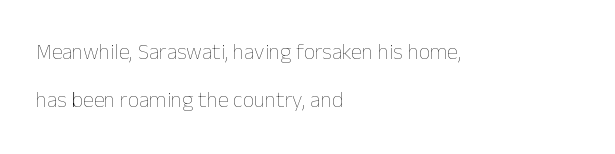
This rendering uses left alignment, leaving the right contour irregular. Check under the words: just untouched page. The strokes are not fattened; the text isn't bold. Quick note: interline space is abundant. This is roman type, the default non-slanted kind.
